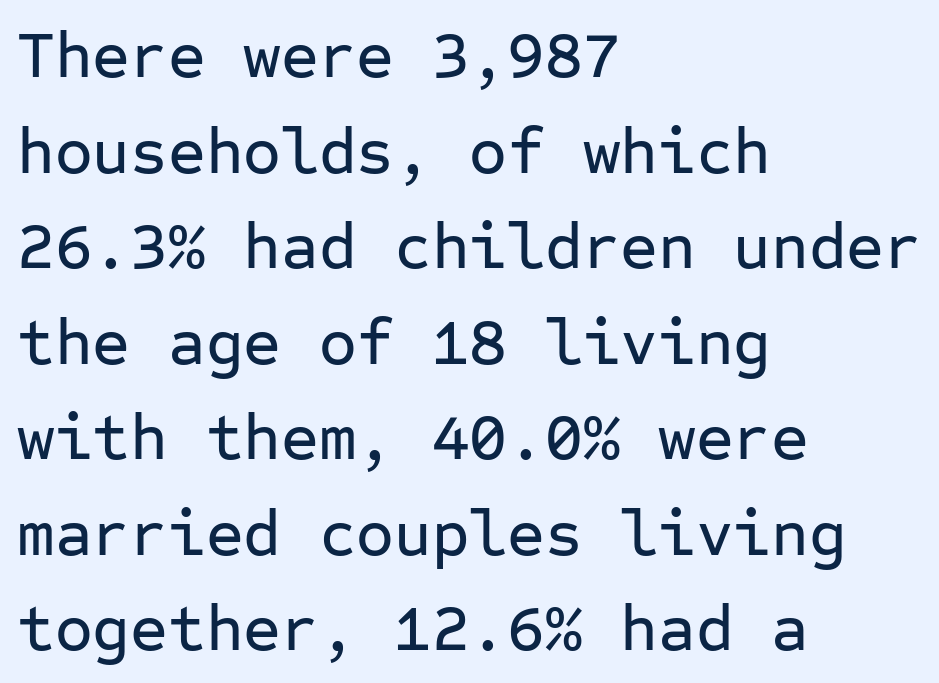
{"serif": "no", "italic": "no", "width": "normal", "stroke_contrast": "low", "x_height": "medium", "monospaced": "yes", "underline": "no", "align": "left", "line_spacing": "normal", "line_spacing_ratio": 1.47, "letter_spacing": "normal", "letter_spacing_em": 0.0, "glyph_px": 65}
